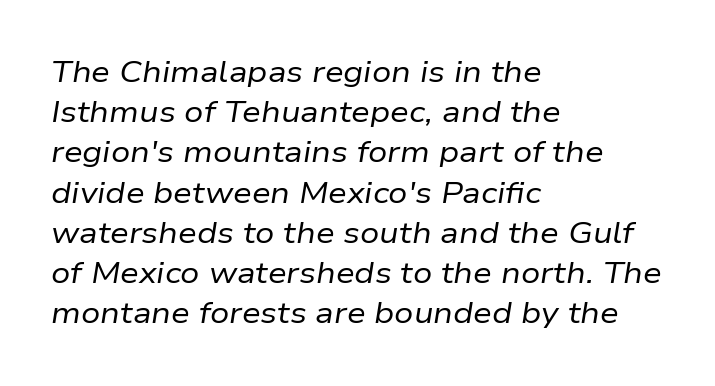
The image shows 30 px regular-weight type, italic (leaning right); set left-aligned, normal line spacing (1.34x), normal letter spacing, not underlined; low stroke contrast and a medium x-height.
